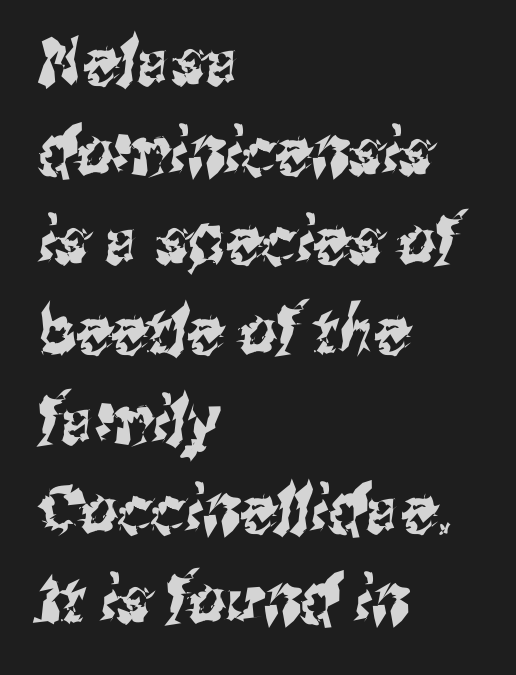
{"serif": "no", "width": "condensed", "stroke_contrast": "medium", "x_height": "medium", "monospaced": "no", "underline": "no", "align": "left", "line_spacing": "normal", "line_spacing_ratio": 1.38, "letter_spacing": "normal", "letter_spacing_em": 0.0, "glyph_px": 65}
